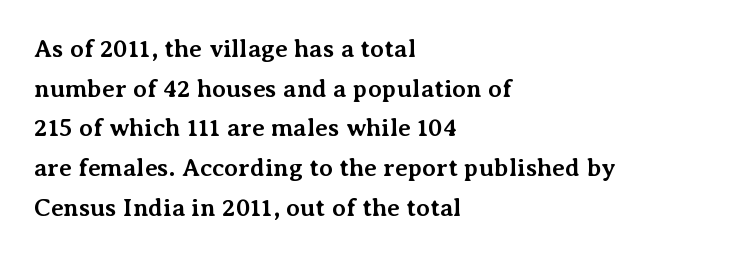
The words here are not underlined. Glyph-to-glyph distance matches everyday printed text. The rows are spaced the way most documents space them. The lettering holds an erect, upright posture throughout. Heavy-handed strokes throughout: this text is bold. Which margin do the lines hug? The left one — the right edge is uneven.
